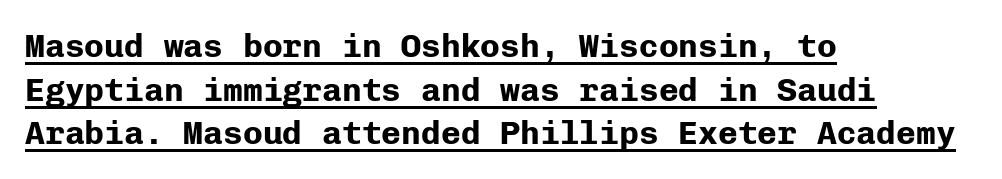
{"serif": "no", "italic": "no", "bold": "yes", "weight": "bold", "width": "normal", "stroke_contrast": "low", "x_height": "medium", "monospaced": "yes", "underline": "yes", "align": "left", "line_spacing": "normal", "line_spacing_ratio": 1.32, "letter_spacing": "normal", "letter_spacing_em": 0.0, "glyph_px": 33}
